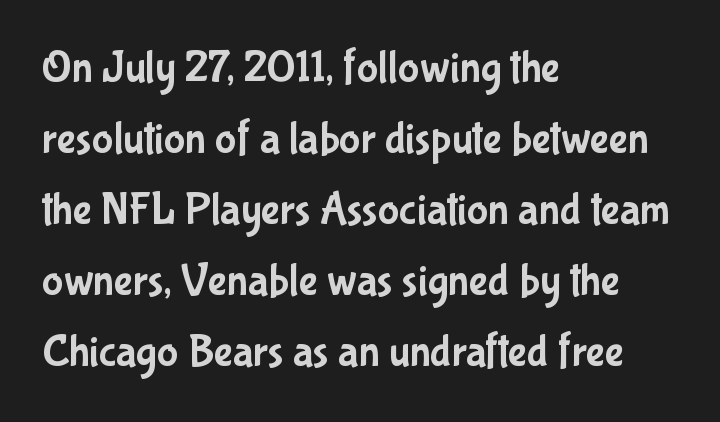
Successive baselines arrive at the customary interval. Font category for this specimen: sans-serif. Teacher's note: observe the even left margin — that is flush-left alignment. Style check: upright.
